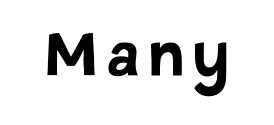
Q: Is the text bold? A: Yes.
Q: Is the text italic (slanted)? A: No, it is upright.
Q: Is the typeface a serif or a sans-serif typeface? A: Sans-serif.
Q: Is the text underlined? A: No.
Q: Width (condensed, normal, or wide)? A: Normal.
Q: Stroke contrast? A: Low.
Q: x-height? A: Large.
Q: Monospaced? A: No.
